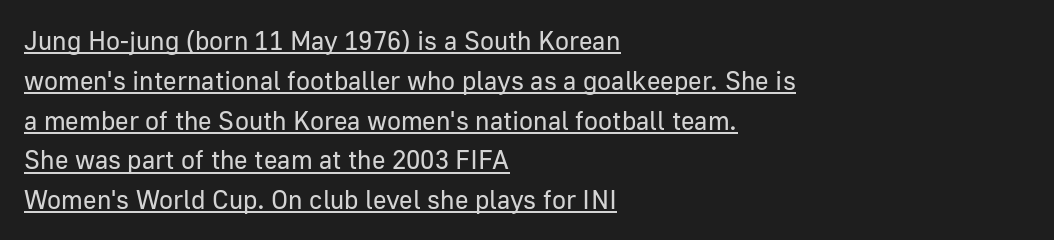
Q: Is the text bold? A: No.
Q: Is the text italic (slanted)? A: No, it is upright.
Q: Is the text underlined? A: Yes.
Q: How is the paragraph aligned? A: Left-aligned.
Q: Is the spacing between letters normal or unusually wide? A: Normal.
Q: Is the spacing between lines tight, normal or loose? A: Normal.
